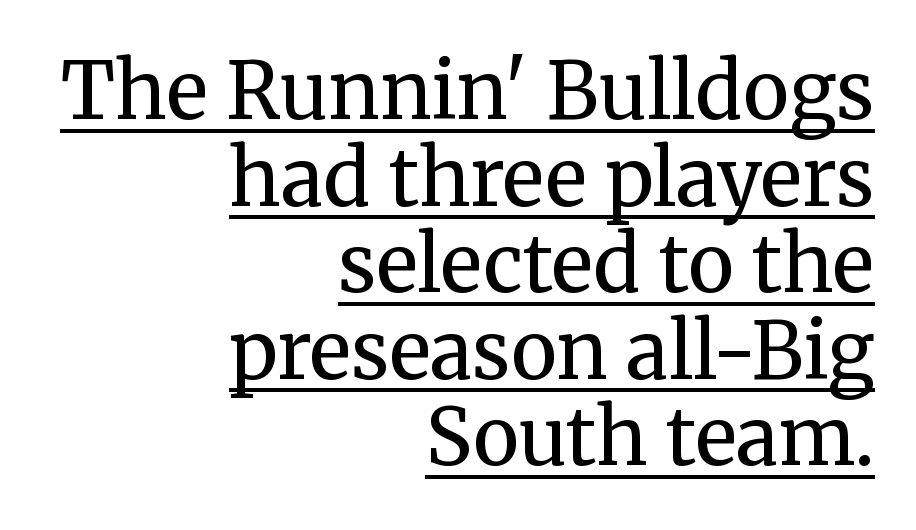
{"serif": "yes", "italic": "no", "bold": "no", "weight": "regular", "width": "normal", "stroke_contrast": "medium", "x_height": "medium", "monospaced": "no", "underline": "yes", "align": "right", "line_spacing": "tight", "line_spacing_ratio": 1.11, "letter_spacing": "normal", "letter_spacing_em": 0.0, "glyph_px": 78}
